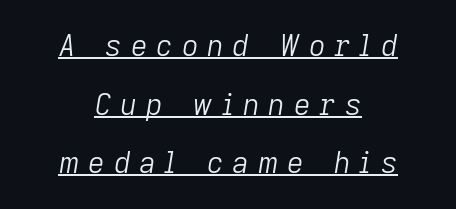
The image shows 29 px light type, italic (leaning right); set centered, loose line spacing (2.02x), unusually wide letter spacing (+0.3 em), underlined; low stroke contrast and a medium x-height.
